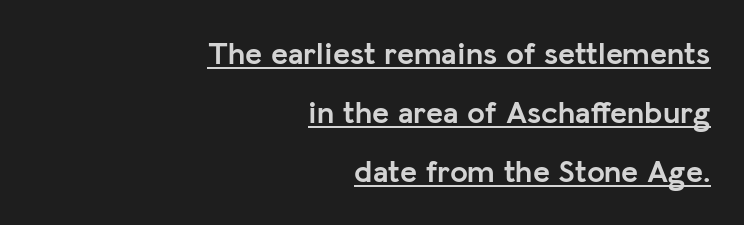
{"serif": "no", "italic": "no", "bold": "yes", "weight": "semibold", "width": "normal", "stroke_contrast": "low", "x_height": "medium", "monospaced": "no", "underline": "yes", "align": "right", "line_spacing_ratio": 1.84, "letter_spacing": "normal", "letter_spacing_em": 0.0, "glyph_px": 32}
